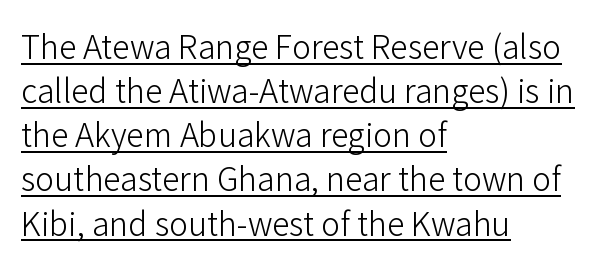
Q: Is the text bold? A: No.
Q: Is the text italic (slanted)? A: No, it is upright.
Q: Is the typeface a serif or a sans-serif typeface? A: Sans-serif.
Q: Is the text underlined? A: Yes.
Q: How is the paragraph aligned? A: Left-aligned.
Q: Is the spacing between letters normal or unusually wide? A: Normal.
Q: Is the spacing between lines tight, normal or loose? A: Normal.
Q: Width (condensed, normal, or wide)? A: Normal.
Q: Stroke contrast? A: Low.
Q: x-height? A: Medium.
Q: Monospaced? A: No.
